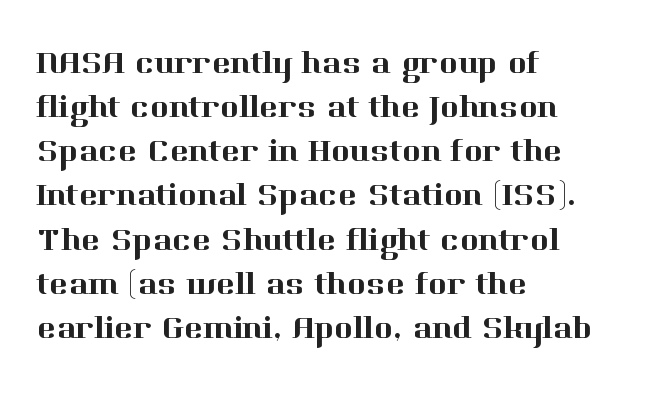
{"serif": "yes", "italic": "no", "width": "normal", "stroke_contrast": "high", "x_height": "medium", "monospaced": "no", "underline": "no", "align": "left", "line_spacing": "normal", "line_spacing_ratio": 1.38, "letter_spacing": "normal", "letter_spacing_em": 0.0, "glyph_px": 32}
